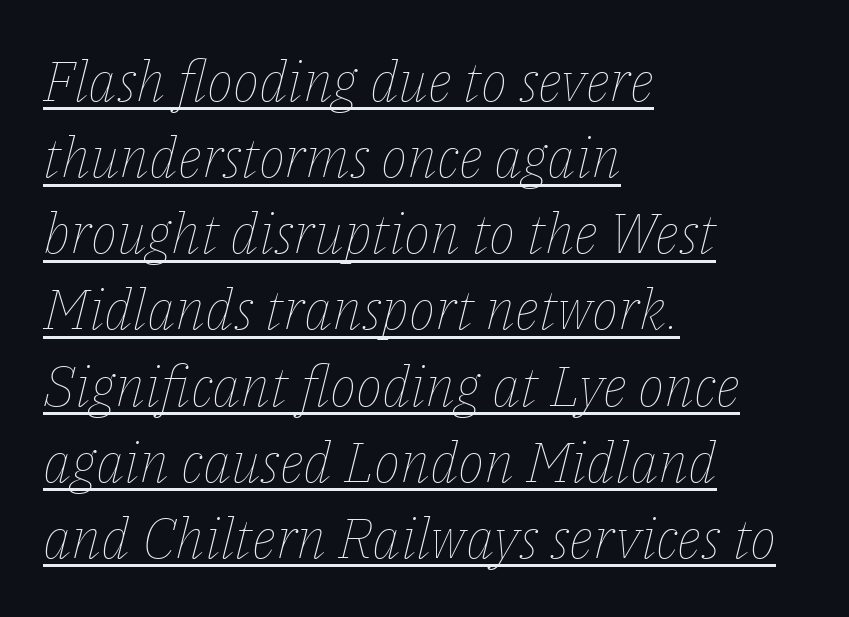
Q: Is the text bold? A: No.
Q: Is the text italic (slanted)? A: Yes, it leans right by about 14 degrees.
Q: Is the text underlined? A: Yes.
Q: How is the paragraph aligned? A: Left-aligned.
Q: Is the spacing between letters normal or unusually wide? A: Normal.
Q: Is the spacing between lines tight, normal or loose? A: Normal.
Q: Width (condensed, normal, or wide)? A: Normal.
Q: Stroke contrast? A: Low.
Q: x-height? A: Medium.
Q: Monospaced? A: No.
